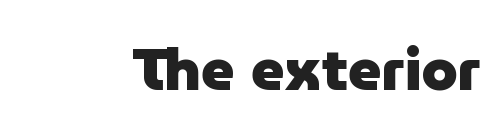
Q: Is the text bold? A: Yes.
Q: Is the text italic (slanted)? A: No, it is upright.
Q: Is the typeface a serif or a sans-serif typeface? A: Sans-serif.
Q: Is the text underlined? A: No.
Q: Is the spacing between letters normal or unusually wide? A: Normal.
Q: Width (condensed, normal, or wide)? A: Normal.
Q: Stroke contrast? A: Low.
Q: x-height? A: Medium.
Q: Monospaced? A: No.
